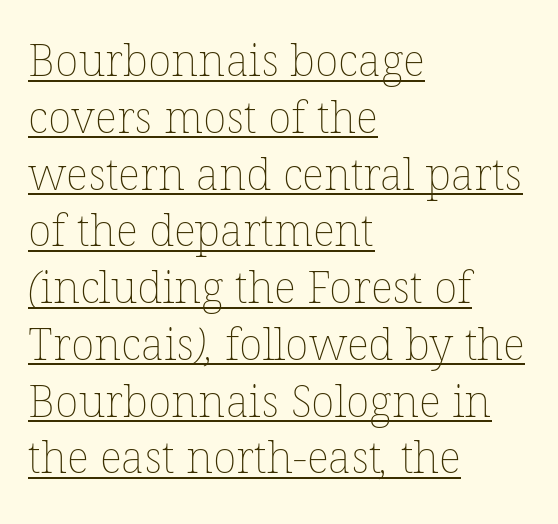
{"bold": "no", "weight": "thin", "width": "normal", "stroke_contrast": "low", "x_height": "medium", "monospaced": "no", "underline": "yes", "align": "left", "line_spacing": "normal", "line_spacing_ratio": 1.29, "letter_spacing": "normal", "letter_spacing_em": 0.0, "glyph_px": 44}
